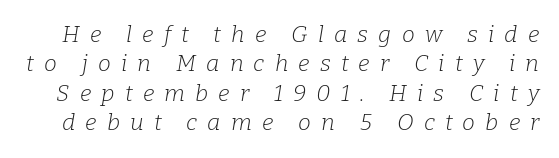
Q: Is the text bold? A: No.
Q: Is the text italic (slanted)? A: Yes, it leans right by about 9 degrees.
Q: Is the text underlined? A: No.
Q: Is the spacing between letters normal or unusually wide? A: Unusually wide.
Q: Is the spacing between lines tight, normal or loose? A: Normal.
